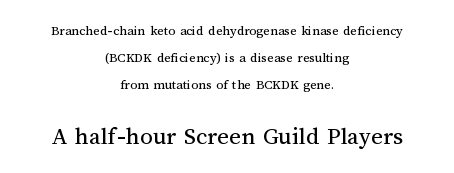
Every character sits straight up, as roman type does. Compared with typical paragraphs, the rows here are farther apart. If you squint, the bottom block still reads clearly — it's the larger of the two. Weight: not bold — regular or lighter. The passage shown has conventional tracking throughout. The passage is arranged like a title page — every line centered.
